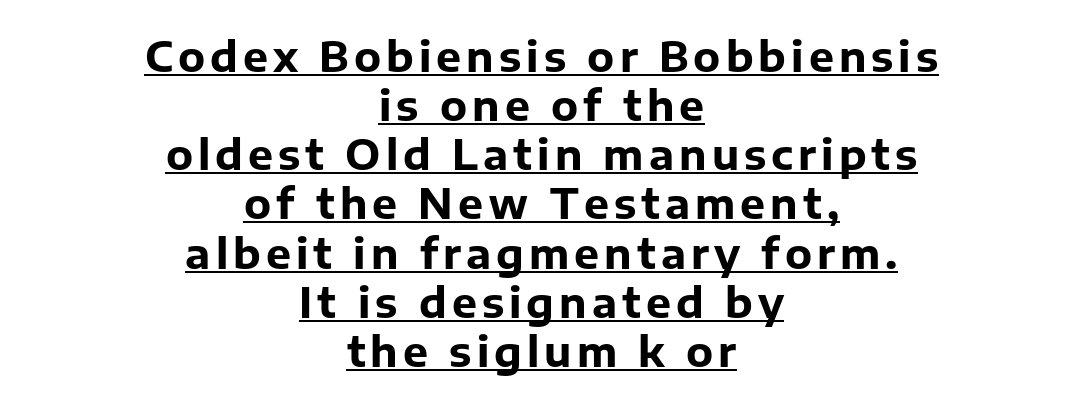
Q: Is the text bold? A: Yes.
Q: Is the text italic (slanted)? A: No, it is upright.
Q: Is the typeface a serif or a sans-serif typeface? A: Sans-serif.
Q: Is the text underlined? A: Yes.
Q: How is the paragraph aligned? A: Centered.
Q: Width (condensed, normal, or wide)? A: Normal.
Q: Stroke contrast? A: Low.
Q: x-height? A: Medium.
Q: Monospaced? A: No.
